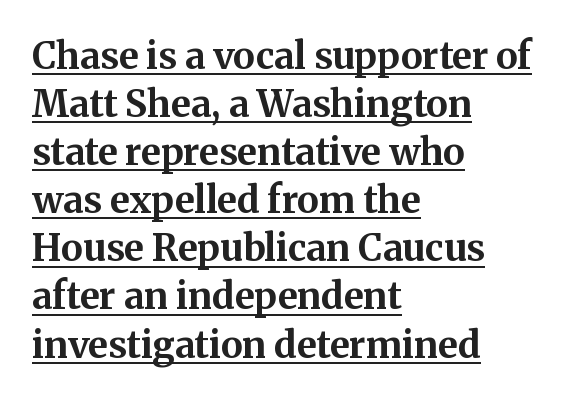
{"serif": "yes", "italic": "no", "bold": "yes", "weight": "bold", "width": "normal", "stroke_contrast": "medium", "x_height": "medium", "monospaced": "no", "underline": "yes", "align": "left", "line_spacing": "normal", "line_spacing_ratio": 1.3, "letter_spacing": "normal", "letter_spacing_em": 0.0, "glyph_px": 37}
